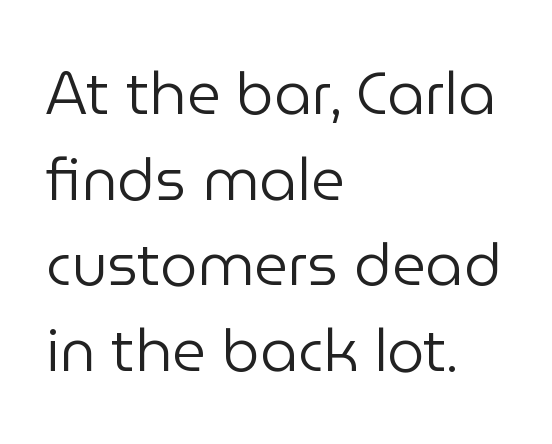
Q: Is the text bold? A: No.
Q: Is the text italic (slanted)? A: No, it is upright.
Q: Is the typeface a serif or a sans-serif typeface? A: Sans-serif.
Q: Is the text underlined? A: No.
Q: How is the paragraph aligned? A: Left-aligned.
Q: Is the spacing between letters normal or unusually wide? A: Normal.
Q: Is the spacing between lines tight, normal or loose? A: Normal.
Q: Width (condensed, normal, or wide)? A: Normal.
Q: Stroke contrast? A: Low.
Q: x-height? A: Medium.
Q: Monospaced? A: No.
